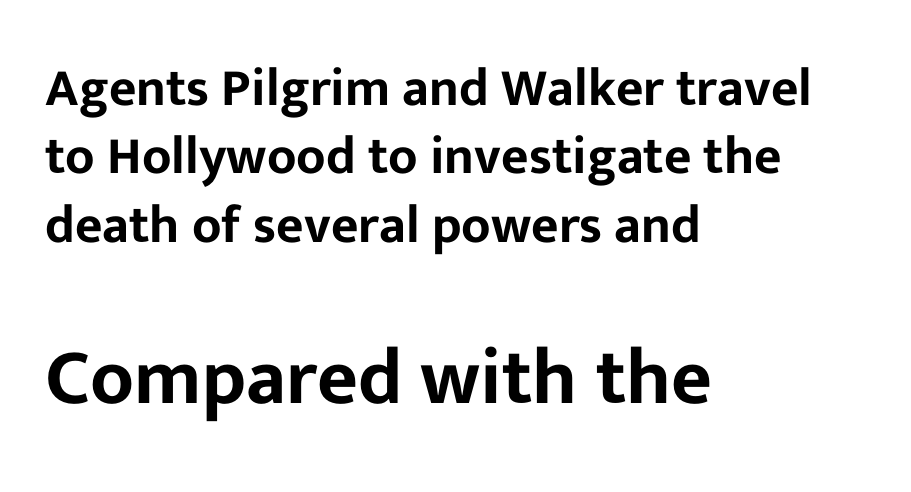
Q: Is the text italic (slanted)? A: No, it is upright.
Q: Is the typeface a serif or a sans-serif typeface? A: Sans-serif.
Q: Is the text underlined? A: No.
Q: How is the paragraph aligned? A: Left-aligned.
Q: Is the spacing between letters normal or unusually wide? A: Normal.
Q: Is the spacing between lines tight, normal or loose? A: Normal.
Q: Which block of text is set in a larger size, the first (top) or the second (bottom)? A: The second (bottom) one.
Q: Width (condensed, normal, or wide)? A: Normal.
Q: Stroke contrast? A: Low.
Q: x-height? A: Medium.
Q: Monospaced? A: No.
